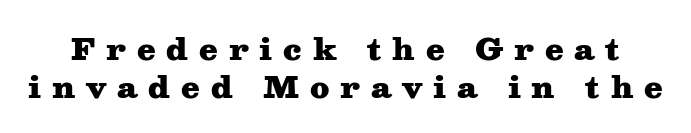
{"serif": "yes", "italic": "no", "bold": "yes", "weight": "heavy", "width": "wide", "stroke_contrast": "medium", "x_height": "medium", "monospaced": "no", "underline": "no", "line_spacing": "normal", "line_spacing_ratio": 1.26, "letter_spacing": "wide", "letter_spacing_em": 0.36, "glyph_px": 30}
